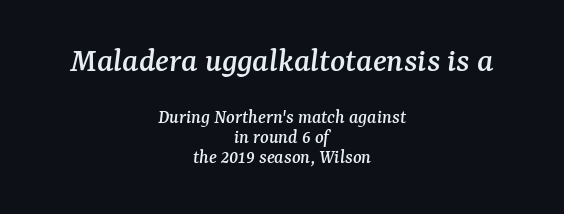
Q: Is the text italic (slanted)? A: Yes, it leans right by about 7 degrees.
Q: Is the typeface a serif or a sans-serif typeface? A: Serif.
Q: Is the text underlined? A: No.
Q: How is the paragraph aligned? A: Centered.
Q: Is the spacing between letters normal or unusually wide? A: Normal.
Q: Is the spacing between lines tight, normal or loose? A: Tight.
Q: Which block of text is set in a larger size, the first (top) or the second (bottom)? A: The first (top) one.
Q: Width (condensed, normal, or wide)? A: Normal.
Q: Stroke contrast? A: Medium.
Q: x-height? A: Medium.
Q: Monospaced? A: No.
